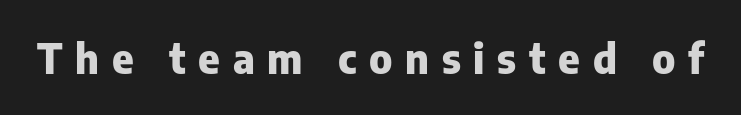
{"serif": "no", "italic": "no", "bold": "yes", "weight": "heavy", "width": "normal", "stroke_contrast": "low", "x_height": "medium", "monospaced": "no", "underline": "no", "letter_spacing": "wide", "letter_spacing_em": 0.31, "glyph_px": 41}
